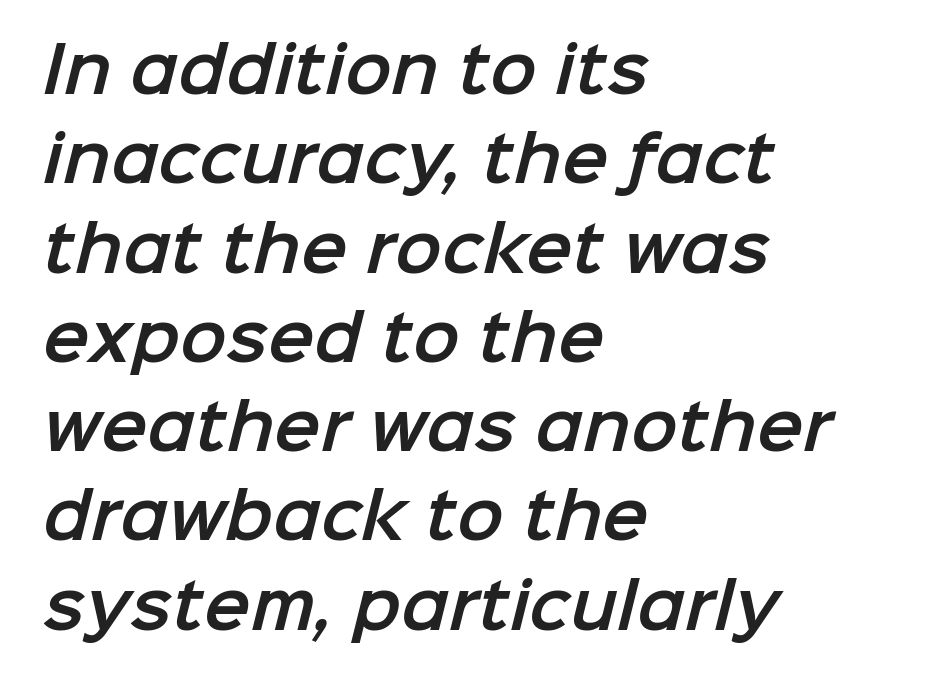
{"serif": "no", "width": "normal", "stroke_contrast": "low", "x_height": "medium", "monospaced": "no", "underline": "no", "align": "left", "line_spacing": "normal", "line_spacing_ratio": 1.44, "letter_spacing": "normal", "letter_spacing_em": 0.0, "glyph_px": 62}
